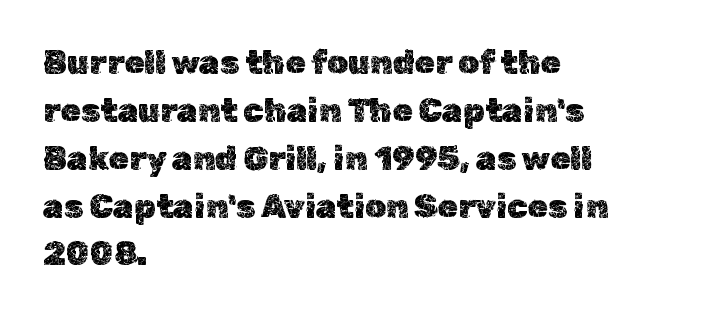
Q: Is the text italic (slanted)? A: No, it is upright.
Q: Is the text underlined? A: No.
Q: How is the paragraph aligned? A: Left-aligned.
Q: Is the spacing between letters normal or unusually wide? A: Normal.
Q: Is the spacing between lines tight, normal or loose? A: Normal.
Q: Width (condensed, normal, or wide)? A: Normal.
Q: x-height? A: Medium.
Q: Monospaced? A: No.
